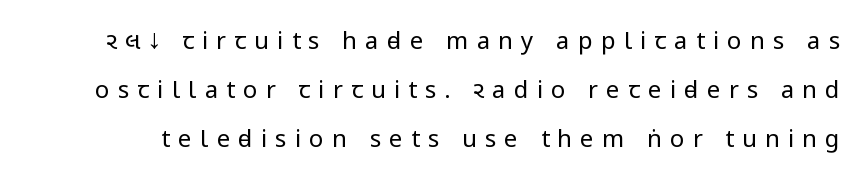
Q: Is the text bold? A: No.
Q: Is the text italic (slanted)? A: No, it is upright.
Q: Is the text underlined? A: No.
Q: Is the spacing between letters normal or unusually wide? A: Unusually wide.
Q: Is the spacing between lines tight, normal or loose? A: Loose.
